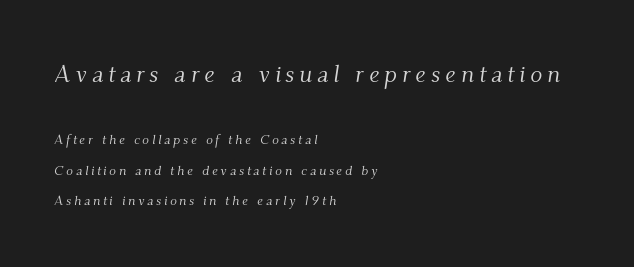
The image shows 25 px text type, italic (leaning right); set left-aligned, loose line spacing (2.17x), not underlined; the first (top) block is 1.79x larger.
